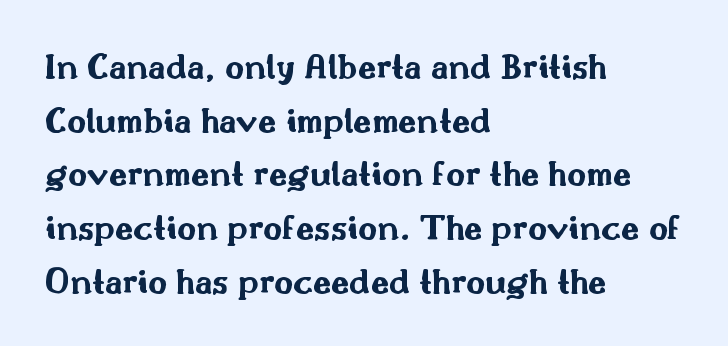
The image shows 37 px bold, wide sans-serif type, upright; set left-aligned, normal line spacing (1.45x), normal letter spacing, not underlined; medium stroke contrast and a small x-height.
